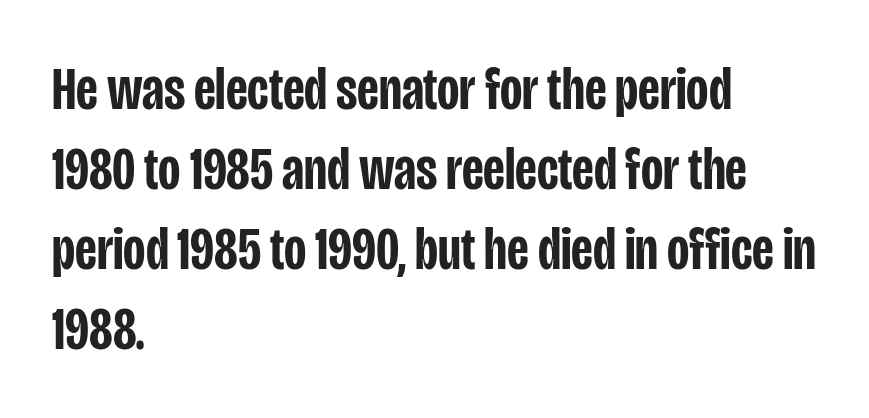
Q: Is the text bold? A: Semi-bold.
Q: Is the text italic (slanted)? A: No, it is upright.
Q: Is the typeface a serif or a sans-serif typeface? A: Sans-serif.
Q: Is the text underlined? A: No.
Q: How is the paragraph aligned? A: Left-aligned.
Q: Is the spacing between letters normal or unusually wide? A: Normal.
Q: Is the spacing between lines tight, normal or loose? A: Normal.
Q: Width (condensed, normal, or wide)? A: Condensed.
Q: Stroke contrast? A: Low.
Q: x-height? A: Large.
Q: Monospaced? A: No.
